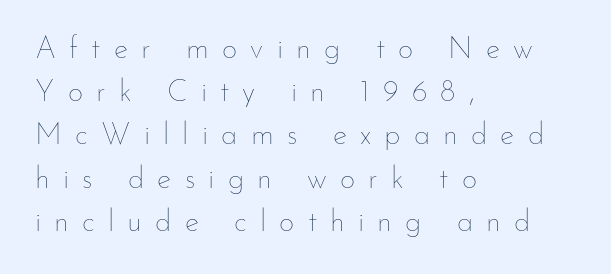
Q: Is the text bold? A: No.
Q: Is the text italic (slanted)? A: No, it is upright.
Q: Is the text underlined? A: No.
Q: How is the paragraph aligned? A: Left-aligned.
Q: Is the spacing between letters normal or unusually wide? A: Unusually wide.
Q: Is the spacing between lines tight, normal or loose? A: Normal.
Q: Width (condensed, normal, or wide)? A: Normal.
Q: Stroke contrast? A: Low.
Q: x-height? A: Small.
Q: Monospaced? A: No.
